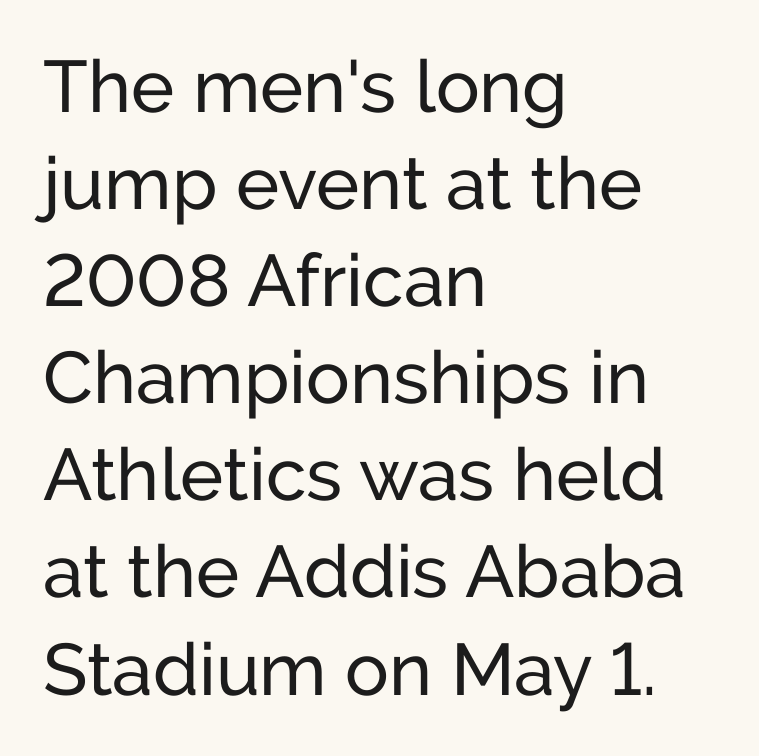
{"serif": "no", "italic": "no", "bold": "no", "weight": "regular", "width": "normal", "stroke_contrast": "low", "x_height": "medium", "monospaced": "no", "underline": "no", "align": "left", "line_spacing": "normal", "line_spacing_ratio": 1.33, "letter_spacing": "normal", "letter_spacing_em": 0.0, "glyph_px": 73}
